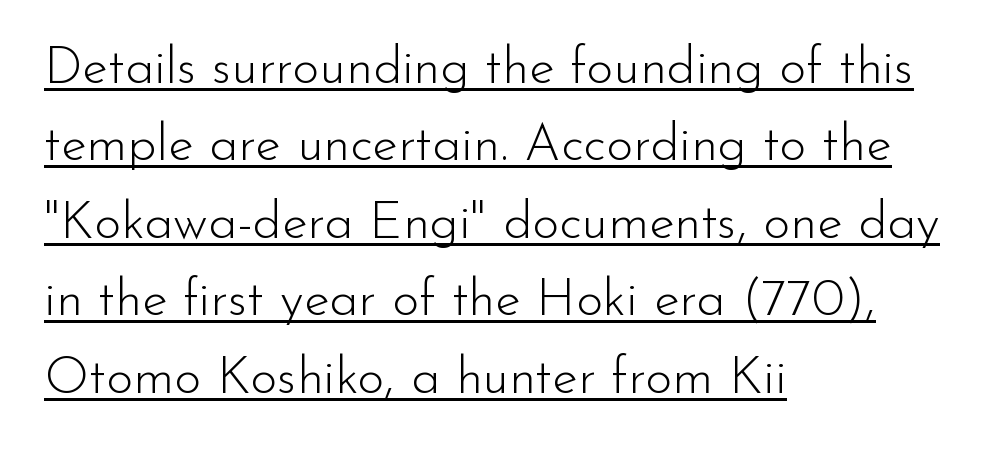
The image shows 52 px light sans-serif type, upright; set left-aligned, normal line spacing (1.49x), normal letter spacing, underlined; low stroke contrast and a small x-height.
